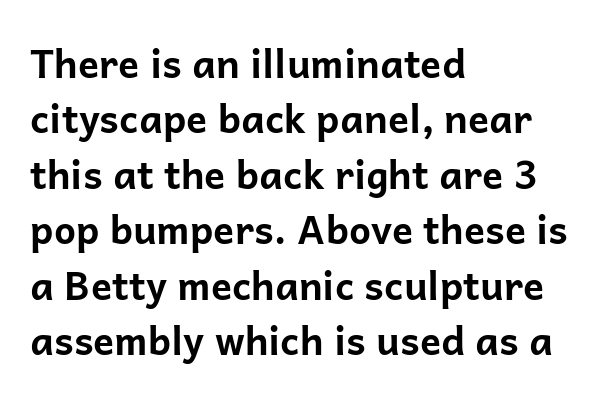
{"serif": "no", "italic": "no", "bold": "yes", "weight": "bold", "width": "normal", "stroke_contrast": "low", "x_height": "medium", "monospaced": "no", "underline": "no", "align": "left", "line_spacing": "normal", "line_spacing_ratio": 1.42, "letter_spacing": "normal", "letter_spacing_em": 0.0, "glyph_px": 39}
